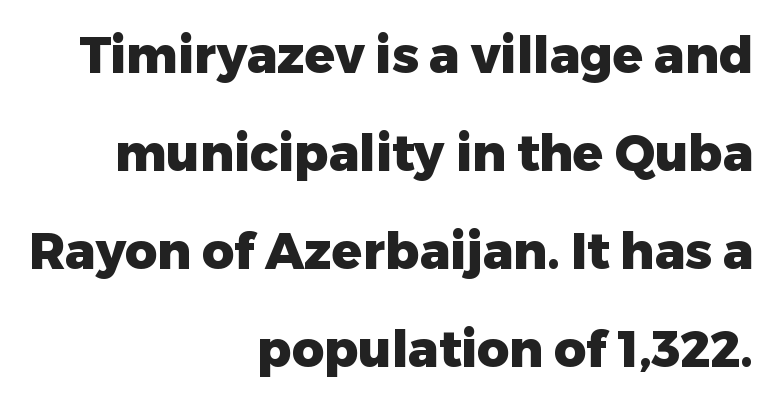
Is there any slant? The stems are plumb. This sample uses a sans-serif face. In terms of leading, this rendering errs on the spacious side. Tracking here is standard; glyphs follow each other at the usual distance. Looks like regular typesetting: each glyph gets only the width it needs.
